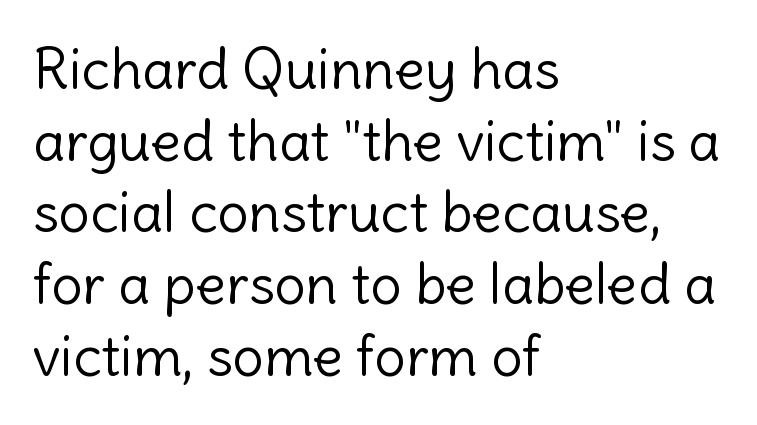
Q: Is the text bold? A: No.
Q: Is the text italic (slanted)? A: No, it is upright.
Q: Is the typeface a serif or a sans-serif typeface? A: Sans-serif.
Q: Is the text underlined? A: No.
Q: How is the paragraph aligned? A: Left-aligned.
Q: Is the spacing between letters normal or unusually wide? A: Normal.
Q: Is the spacing between lines tight, normal or loose? A: Normal.
Q: Width (condensed, normal, or wide)? A: Normal.
Q: x-height? A: Medium.
Q: Monospaced? A: No.
